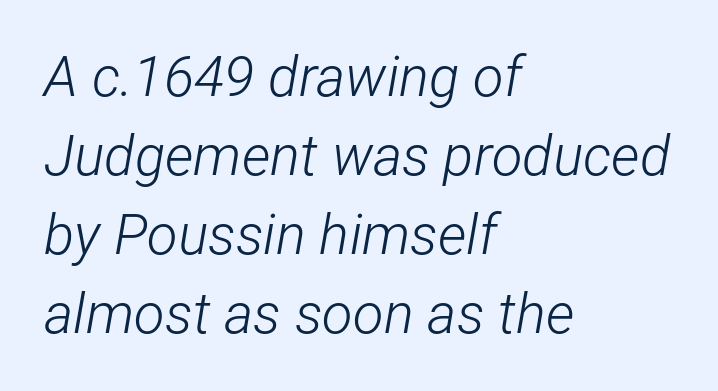
The rendering uses natural spacing where letterforms have individual widths. Does the lettering tilt? It does — this is italic. Between one letter and the next there's only the usual sliver of space. Descender tails drop into unmarked territory.
